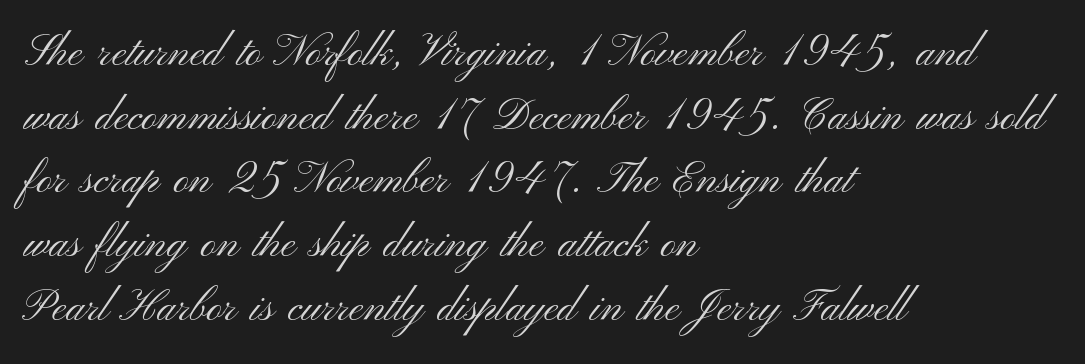
The image shows 43 px light, wide sans-serif type; set left-aligned, normal line spacing (1.48x), normal letter spacing, not underlined; medium stroke contrast and a small x-height.
